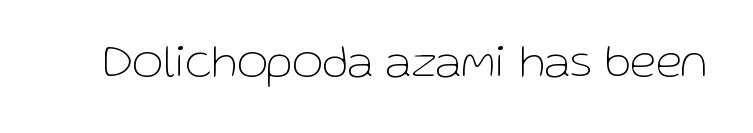
{"serif": "no", "italic": "no", "bold": "no", "weight": "thin", "width": "normal", "stroke_contrast": "low", "x_height": "medium", "monospaced": "no", "underline": "no", "letter_spacing": "normal", "letter_spacing_em": 0.0, "glyph_px": 48}
